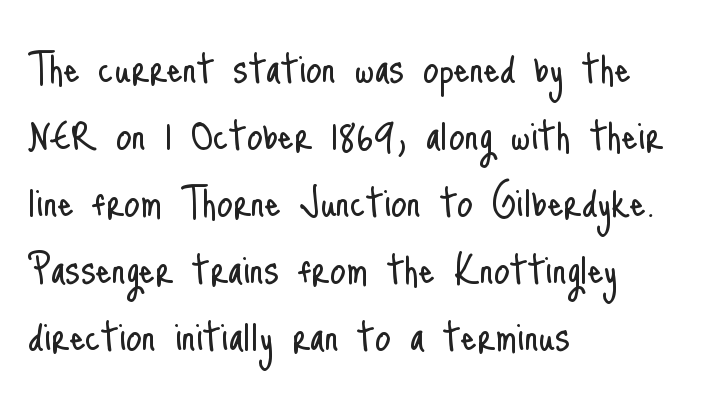
{"serif": "no", "italic": "no", "bold": "no", "weight": "light", "width": "condensed", "stroke_contrast": "low", "x_height": "small", "monospaced": "no", "underline": "no", "align": "left", "line_spacing": "normal", "line_spacing_ratio": 1.34, "letter_spacing": "normal", "letter_spacing_em": 0.0, "glyph_px": 50}
